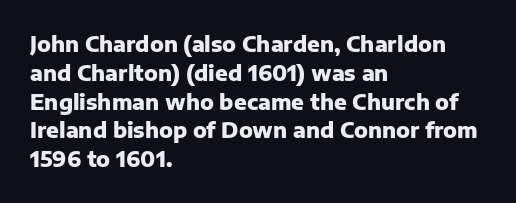
{"italic": "no", "bold": "yes", "underline": "no", "align": "left", "line_spacing": "normal", "line_spacing_ratio": 1.37, "letter_spacing": "normal", "letter_spacing_em": 0.0, "glyph_px": 21}
